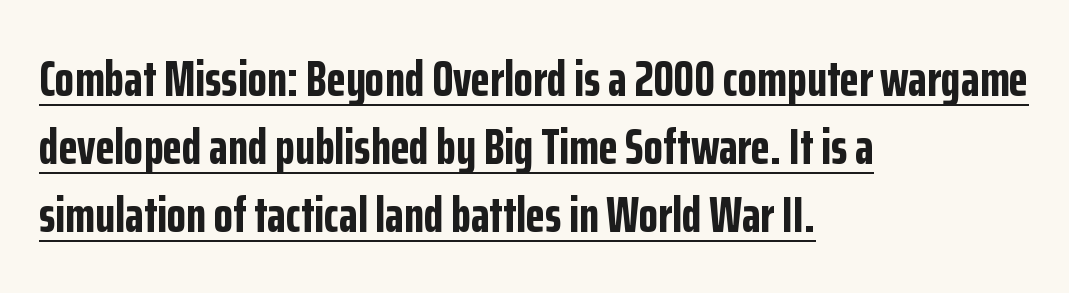
Q: Is the text bold? A: Yes.
Q: Is the text italic (slanted)? A: No, it is upright.
Q: Is the typeface a serif or a sans-serif typeface? A: Sans-serif.
Q: Is the text underlined? A: Yes.
Q: How is the paragraph aligned? A: Left-aligned.
Q: Is the spacing between letters normal or unusually wide? A: Normal.
Q: Is the spacing between lines tight, normal or loose? A: Normal.
Q: Width (condensed, normal, or wide)? A: Condensed.
Q: Stroke contrast? A: Low.
Q: x-height? A: Medium.
Q: Monospaced? A: No.
